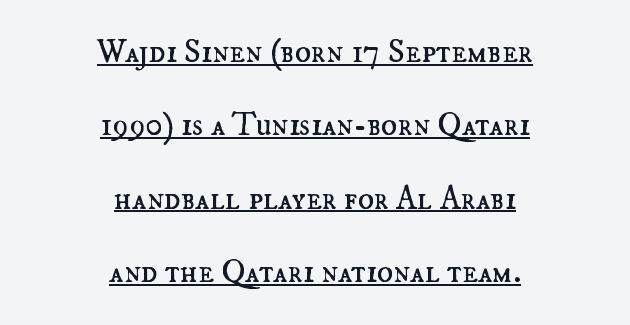
Notice how the passage keeps no hard edge, just a central spine. Compared with typical body copy, the letter spacing here is the same. What's the leading like? Stretched, with rows far apart. Is this a fixed-width face? No — the glyphs have proportional, varying widths.
